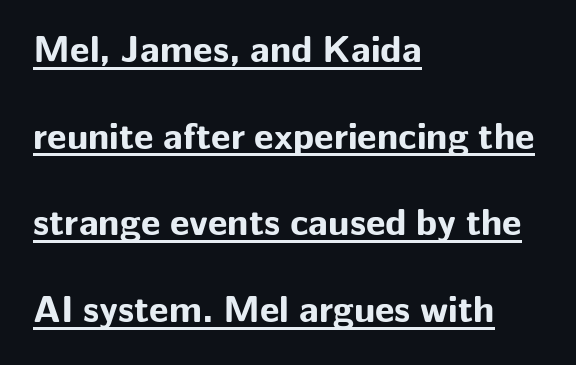
Q: Is the text bold? A: Yes.
Q: Is the text italic (slanted)? A: No, it is upright.
Q: Is the typeface a serif or a sans-serif typeface? A: Sans-serif.
Q: Is the text underlined? A: Yes.
Q: How is the paragraph aligned? A: Left-aligned.
Q: Is the spacing between letters normal or unusually wide? A: Normal.
Q: Is the spacing between lines tight, normal or loose? A: Loose.
Q: Width (condensed, normal, or wide)? A: Normal.
Q: Stroke contrast? A: Low.
Q: x-height? A: Medium.
Q: Monospaced? A: No.
